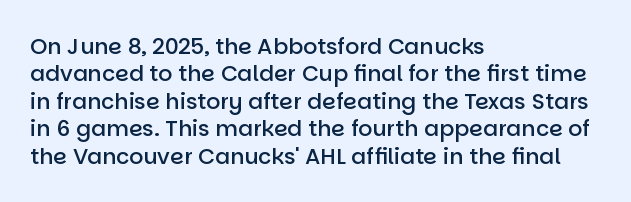
Horizontal bands of white between lines are of average thickness. The rendering keeps characters at their native spacing. The rendering anchors every line to the left-hand side. The type sits square on the baseline with zero lean.
